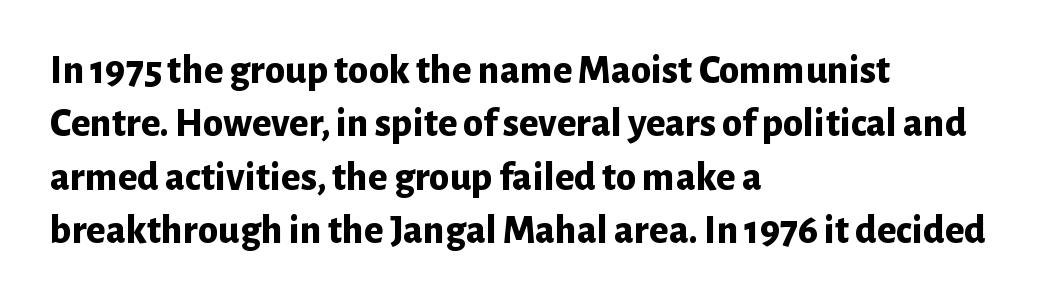
There is no visible air inserted between adjacent glyphs. Clear beneath every line of the passage. Font category for this specimen: sans-serif. This is roman type, the default non-slanted kind. Each glyph is drawn with heavy, bold strokes. Horizontal alignment here is leftward, the default for most running prose.
